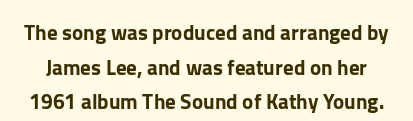
The image shows 21 px text type, upright; set normal line spacing (1.65x), normal letter spacing, not underlined.
